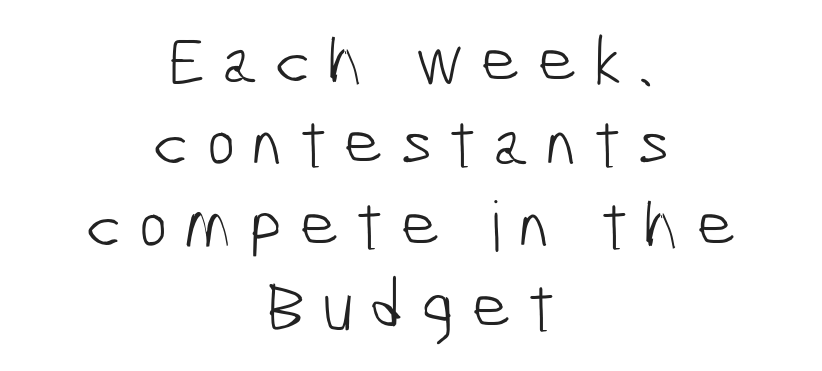
The image shows 69 px light, condensed sans-serif type; set centered, line spacing 1.19x, unusually wide letter spacing (+0.23 em), not underlined; low stroke contrast and a medium x-height.
